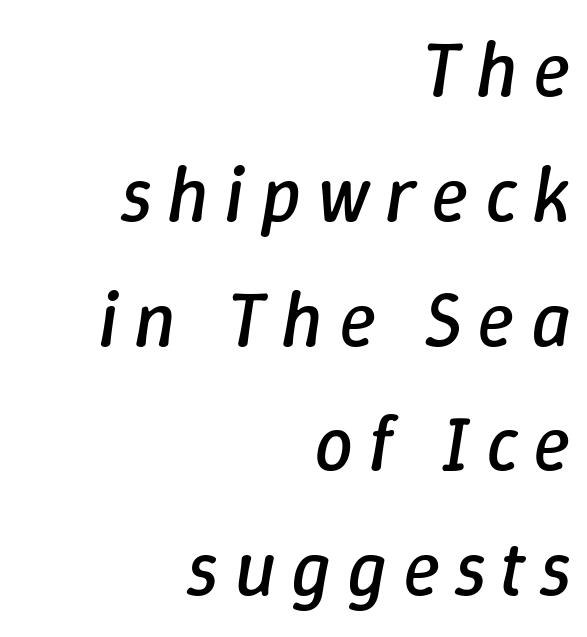
Q: Is the text bold? A: No.
Q: Is the text italic (slanted)? A: Yes, it leans right by about 9 degrees.
Q: Is the text underlined? A: No.
Q: How is the paragraph aligned? A: Right-aligned.
Q: Is the spacing between letters normal or unusually wide? A: Unusually wide.
Q: Is the spacing between lines tight, normal or loose? A: Normal.
Q: Width (condensed, normal, or wide)? A: Normal.
Q: Stroke contrast? A: Low.
Q: x-height? A: Medium.
Q: Monospaced? A: No.
